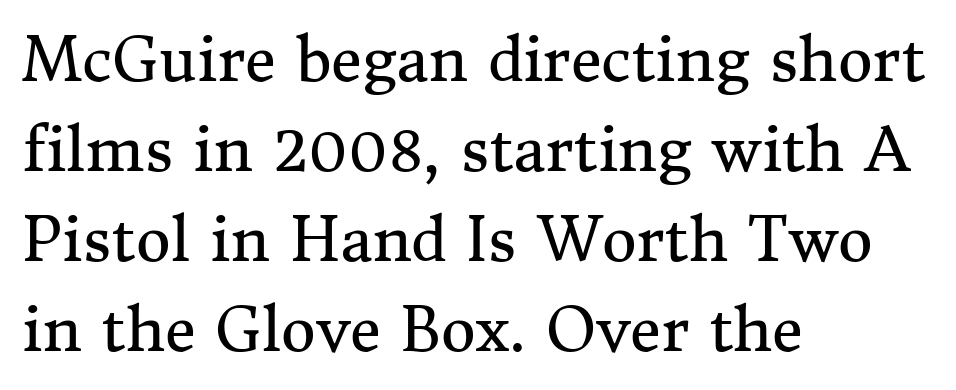
Q: Is the text bold? A: No.
Q: Is the text italic (slanted)? A: No, it is upright.
Q: Is the typeface a serif or a sans-serif typeface? A: Serif.
Q: Is the text underlined? A: No.
Q: How is the paragraph aligned? A: Left-aligned.
Q: Is the spacing between letters normal or unusually wide? A: Normal.
Q: Is the spacing between lines tight, normal or loose? A: Normal.
Q: Width (condensed, normal, or wide)? A: Normal.
Q: Stroke contrast? A: Medium.
Q: x-height? A: Medium.
Q: Monospaced? A: No.
